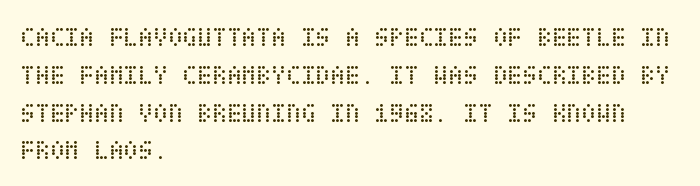
The image shows 27 px text type, upright; set left-aligned, normal line spacing (1.4x), normal letter spacing, not underlined.
